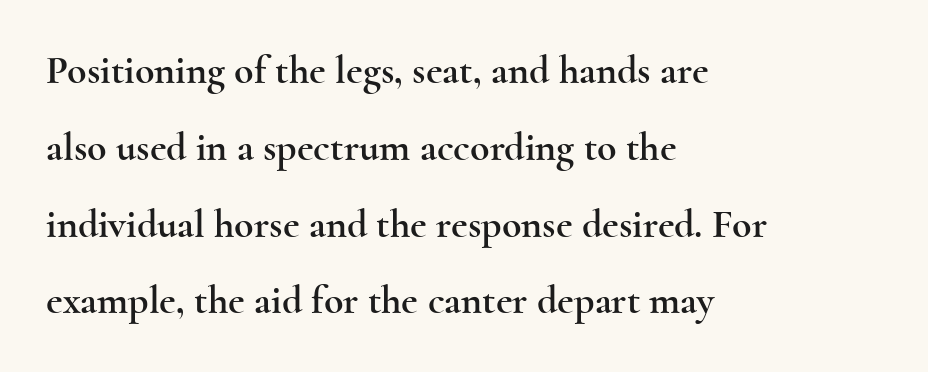
The image shows 40 px wide serif type, upright; set left-aligned, loose line spacing (1.92x), normal letter spacing, not underlined; a small x-height.
